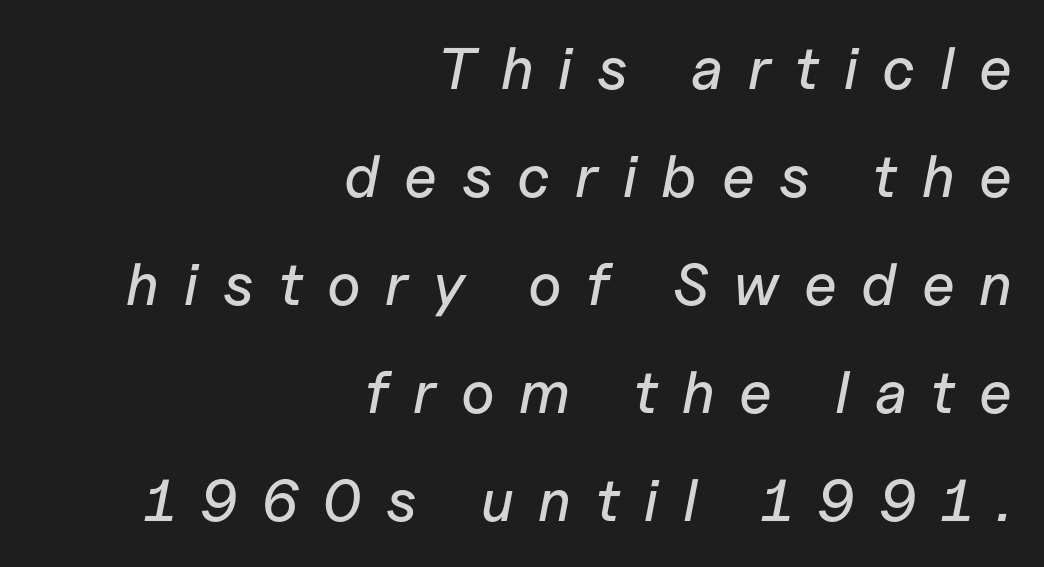
Q: Is the text italic (slanted)? A: Yes, it leans right by about 11 degrees.
Q: Is the text underlined? A: No.
Q: How is the paragraph aligned? A: Right-aligned.
Q: Is the spacing between letters normal or unusually wide? A: Unusually wide.
Q: Width (condensed, normal, or wide)? A: Normal.
Q: Stroke contrast? A: Low.
Q: x-height? A: Medium.
Q: Monospaced? A: No.
